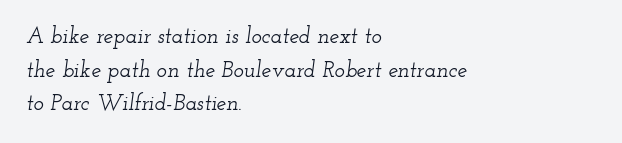
The image shows 22 px text type, italic (leaning right); set left-aligned, normal line spacing (1.53x), normal letter spacing, not underlined.
